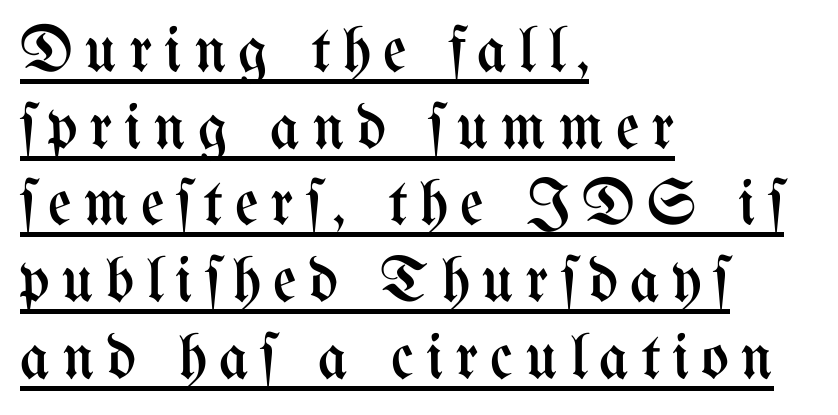
Q: Is the text bold? A: No.
Q: Is the text italic (slanted)? A: No, it is upright.
Q: Is the text underlined? A: Yes.
Q: How is the paragraph aligned? A: Left-aligned.
Q: Width (condensed, normal, or wide)? A: Condensed.
Q: Stroke contrast? A: Medium.
Q: x-height? A: Medium.
Q: Monospaced? A: No.
